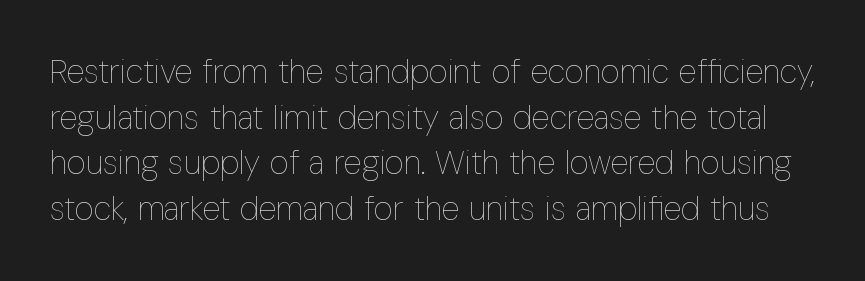
This sample keeps an unexceptional amount of space between lines. Each word holds together tightly as a unit, with standard inter-letter gaps. Stems and bowls with no extra thickness — not bold. Is there any slant? The stems are plumb. Do the characters align in a grid? No, the font is proportional. The baseline area is clear.
